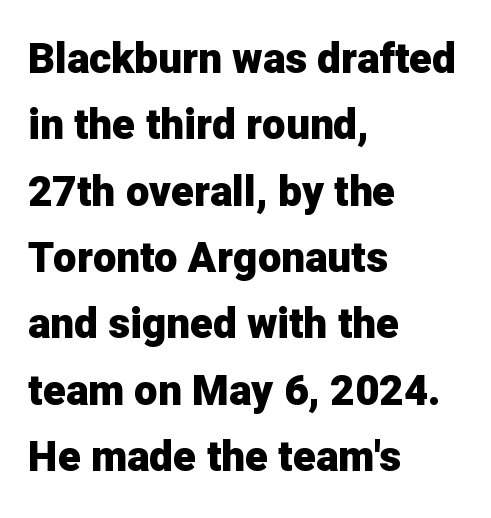
Q: Is the text bold? A: Yes.
Q: Is the text italic (slanted)? A: No, it is upright.
Q: Is the typeface a serif or a sans-serif typeface? A: Sans-serif.
Q: Is the text underlined? A: No.
Q: How is the paragraph aligned? A: Left-aligned.
Q: Is the spacing between letters normal or unusually wide? A: Normal.
Q: Is the spacing between lines tight, normal or loose? A: Normal.
Q: Width (condensed, normal, or wide)? A: Normal.
Q: Stroke contrast? A: Low.
Q: x-height? A: Medium.
Q: Monospaced? A: No.
